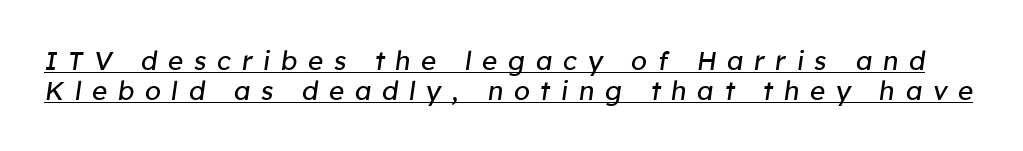
{"italic": "yes", "lean": "right", "slant_degrees": 8, "bold": "no", "underline": "yes", "line_spacing": "tight", "line_spacing_ratio": 1.15, "letter_spacing": "wide", "letter_spacing_em": 0.41, "glyph_px": 26}
